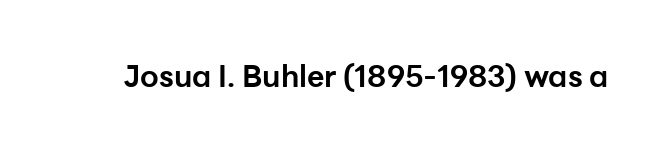
The image shows 30 px bold sans-serif type, upright; set normal letter spacing, not underlined; low stroke contrast and a medium x-height.
